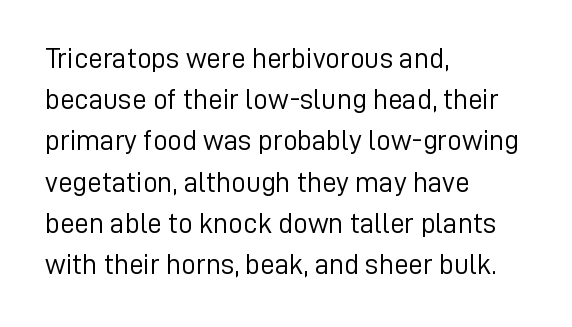
Observe the absence of serifs on each vertical stroke in this sample. Underlining? Definitely not there. Every stem runs plumb, perpendicular to the baseline. The face looks like a standard text weight, possibly lighter. You could call the tracking neutral — neither tight nor loose. In terms of leading, this rendering sits right in the middle.
